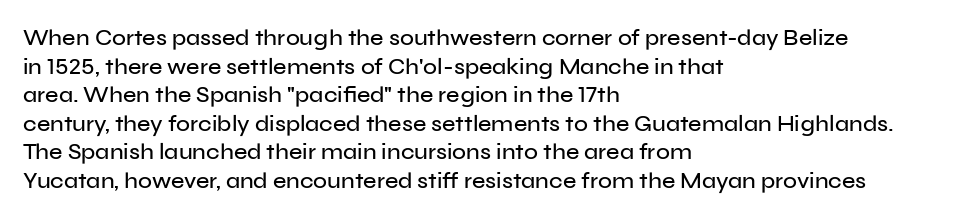
Each line starts at the same left margin while the right side varies. This sample uses plain, unmodified letter spacing. Only glyphs here, with clear space below each row. The letters stand upright; this is a roman face.
